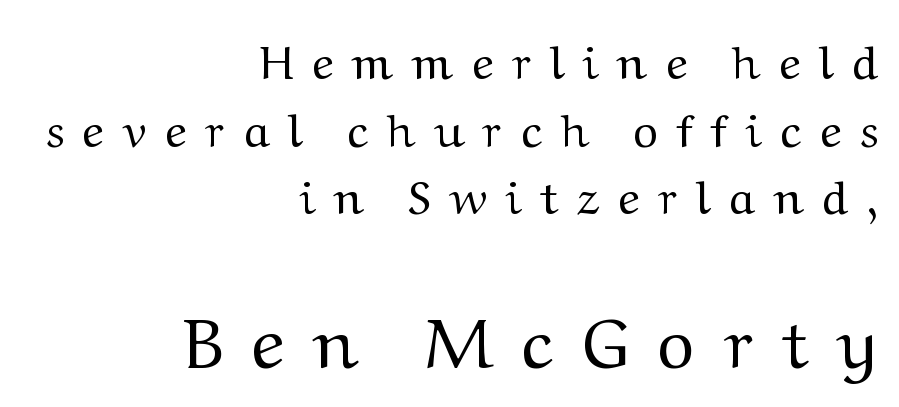
{"serif": "yes", "italic": "no", "bold": "no", "weight": "regular", "width": "wide", "stroke_contrast": "medium", "x_height": "medium", "monospaced": "no", "underline": "no", "align": "right", "line_spacing": "normal", "line_spacing_ratio": 1.44, "letter_spacing": "wide", "letter_spacing_em": 0.4, "larger_block": "second", "size_ratio": 1.51, "glyph_px": 71}
